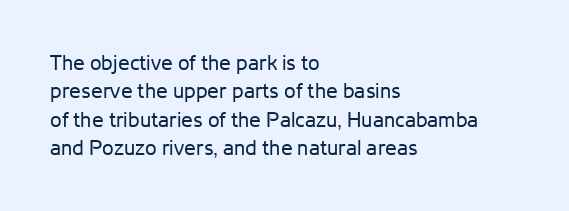
The image shows 21 px text type, upright; set left-aligned, normal line spacing (1.35x), normal letter spacing, not underlined.
